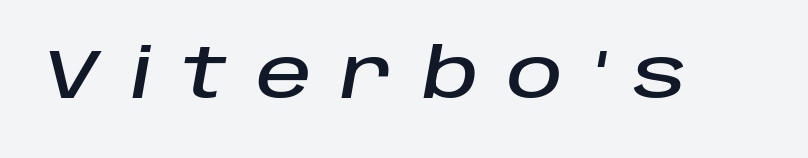
Q: Is the text italic (slanted)? A: Yes, it leans right by about 10 degrees.
Q: Is the text underlined? A: No.
Q: Is the spacing between letters normal or unusually wide? A: Unusually wide.
Q: Width (condensed, normal, or wide)? A: Normal.
Q: Stroke contrast? A: Low.
Q: x-height? A: Large.
Q: Monospaced? A: No.
